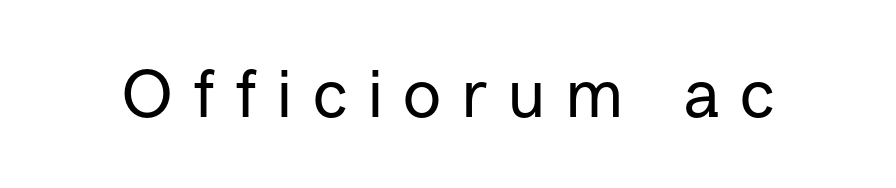
The image shows 67 px sans-serif type, upright; set unusually wide letter spacing (+0.31 em), not underlined; low stroke contrast and a medium x-height.
